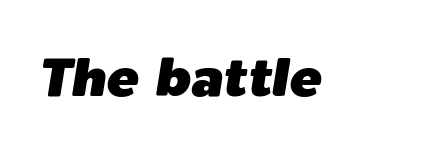
The image shows 54 px text type, italic (leaning right); set normal letter spacing, not underlined; low stroke contrast and a medium x-height.
